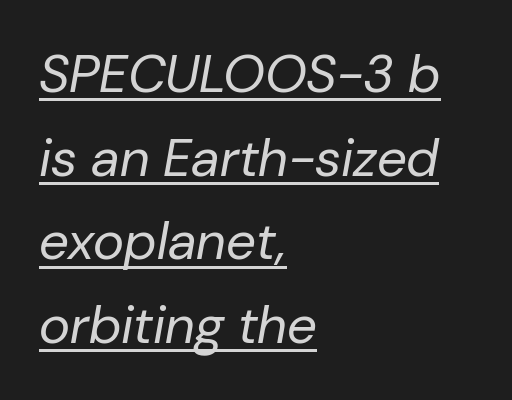
{"italic": "yes", "lean": "right", "slant_degrees": 10, "bold": "no", "weight": "regular", "width": "normal", "stroke_contrast": "low", "x_height": "medium", "monospaced": "no", "underline": "yes", "align": "left", "line_spacing": "normal", "line_spacing_ratio": 1.58, "letter_spacing": "normal", "letter_spacing_em": 0.0, "glyph_px": 53}
